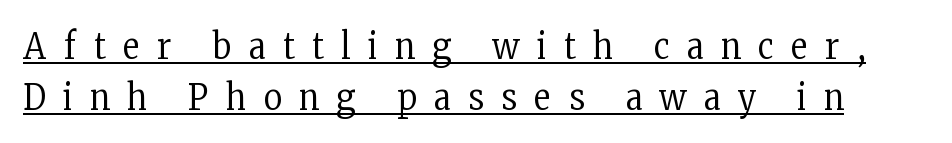
The image shows 36 px regular-weight, condensed serif type, upright; set normal line spacing (1.41x), unusually wide letter spacing (+0.49 em), underlined; low stroke contrast and a medium x-height.
